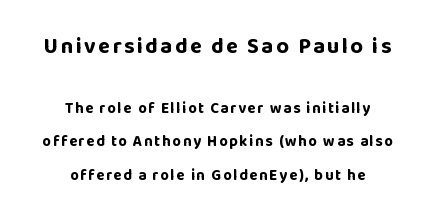
The image shows 22 px bold type, upright; set centered, loose line spacing (2.24x), not underlined; the first (top) block is 1.47x larger.
